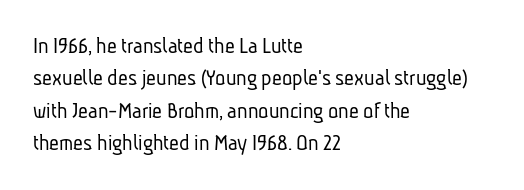
Just letters on the line, the space beneath them empty. Leading matches the norm, producing a regular column. Glyph-to-glyph distance matches everyday printed text. Left-aligned paragraph, ragged on the right. The cut favours lightness, reaching ordinary text weight at its darkest.
